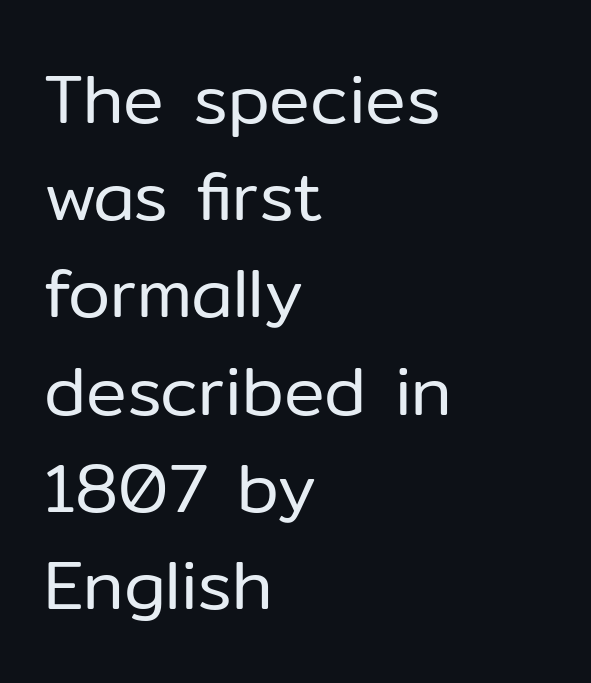
The image shows 68 px regular-weight sans-serif type, upright; set left-aligned, normal line spacing (1.43x), normal letter spacing, not underlined; low stroke contrast and a medium x-height.
